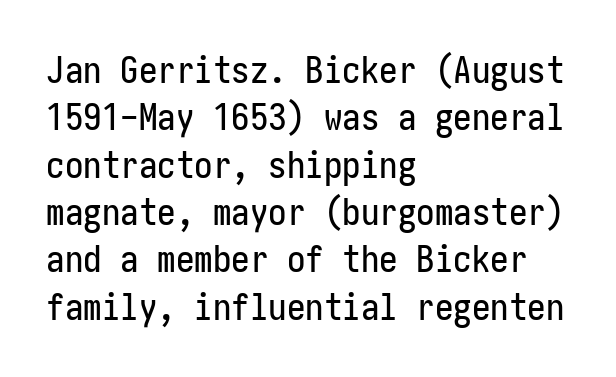
The image shows 37 px condensed sans-serif type, upright; set left-aligned, normal line spacing (1.28x), normal letter spacing, not underlined; low stroke contrast and a medium x-height.
